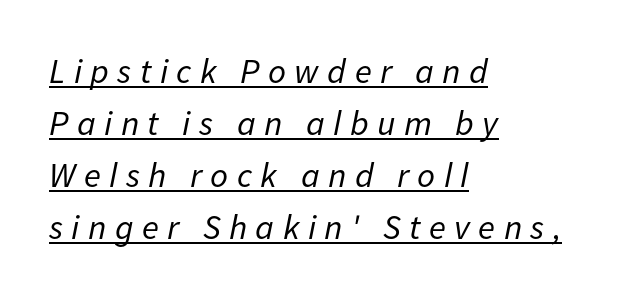
Weight: in the light-to-regular range. The whole block is typeset with a tilt. Does the leading feel generous? No, just average. Short and long lines alike share a common starting point at left. The face used here appears with an underline applied. Tracking value appears strongly positive — letters spread wide.
